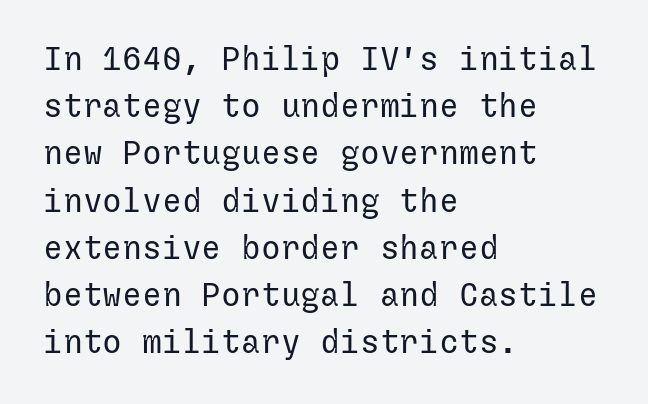
The image shows 33 px regular-weight sans-serif type, upright; set left-aligned, normal line spacing (1.43x), normal letter spacing, not underlined; low stroke contrast and a medium x-height.
